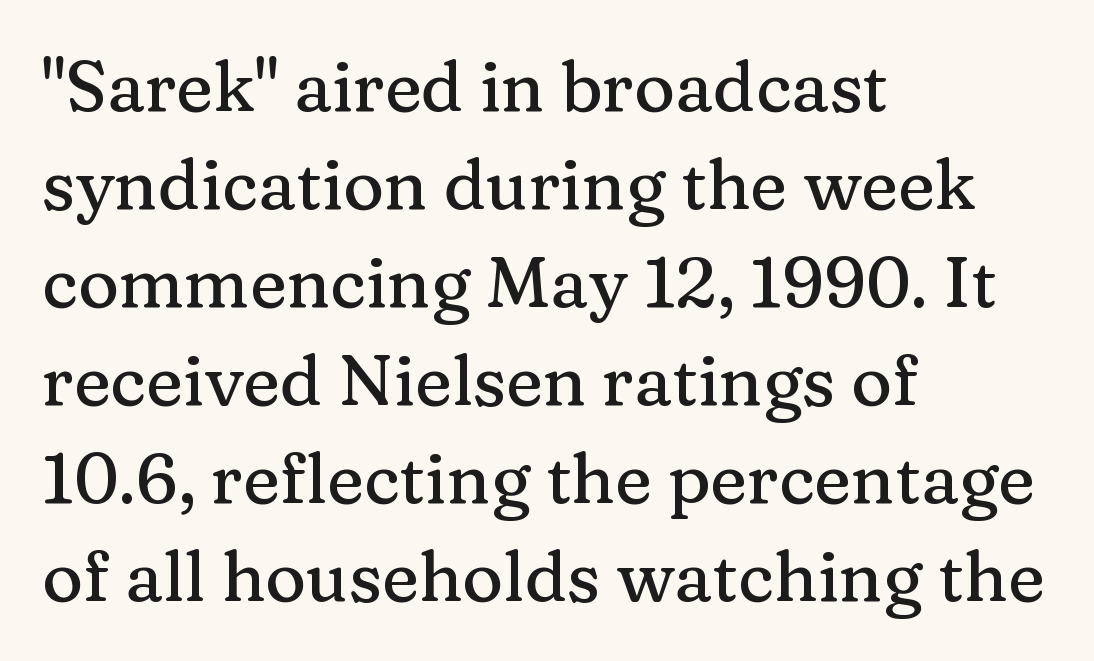
The specimen reads as upright at a glance. Check under the words: just untouched page. Proportional: the letters do not fall into vertical columns. Short note: letters normally spaced. A serif font was chosen for this passage. The lines sit at an ordinary, default distance from one another.
